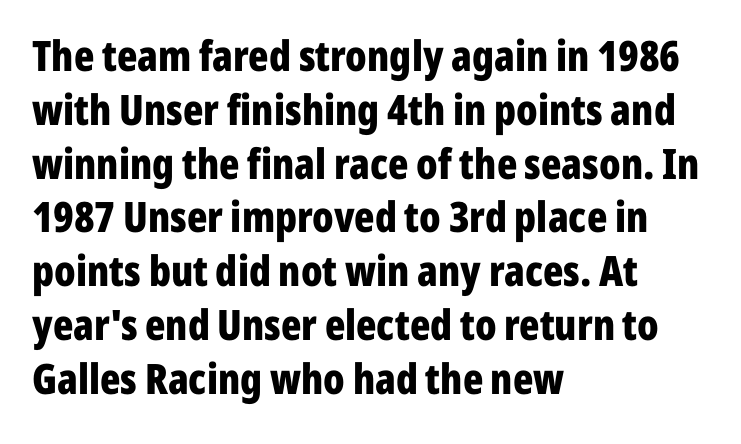
One-word summary of the alignment: left. Proportional: the letters do not fall into vertical columns. Short note: letters normally spaced. The designer left line spacing at the default.
